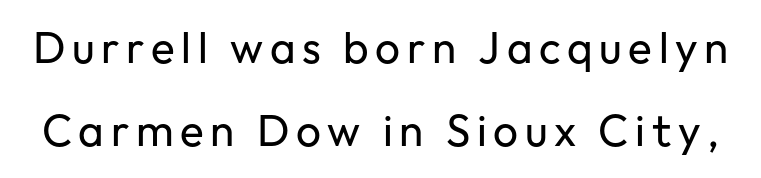
{"serif": "no", "italic": "no", "bold": "no", "weight": "regular", "width": "normal", "stroke_contrast": "low", "x_height": "medium", "monospaced": "no", "underline": "no", "line_spacing_ratio": 1.89, "glyph_px": 44}
